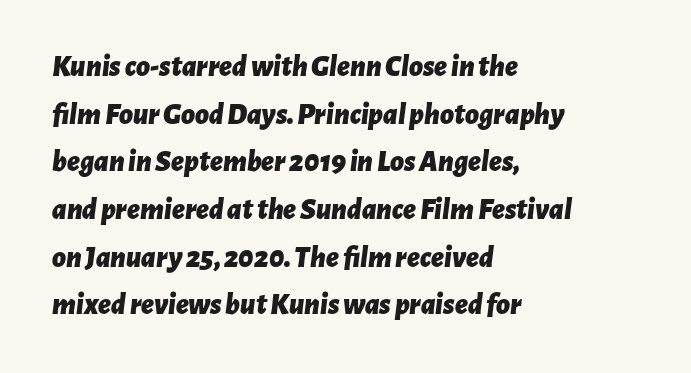
Character widths vary here, with narrow letters taking less room than wide ones. Descenders are the only things crossing below the line. The text carries the slant typical of an italic or oblique font. The letterforms sit shoulder to shoulder at normal distance. Every letter is thick-stroked: bold, no question.
